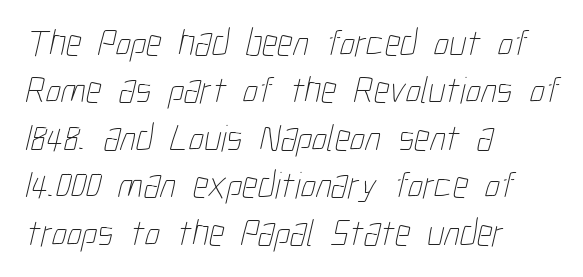
{"bold": "no", "weight": "thin", "width": "condensed", "stroke_contrast": "low", "x_height": "medium", "monospaced": "no", "underline": "no", "align": "left", "line_spacing": "normal", "line_spacing_ratio": 1.25, "letter_spacing": "normal", "letter_spacing_em": 0.0, "glyph_px": 38}
